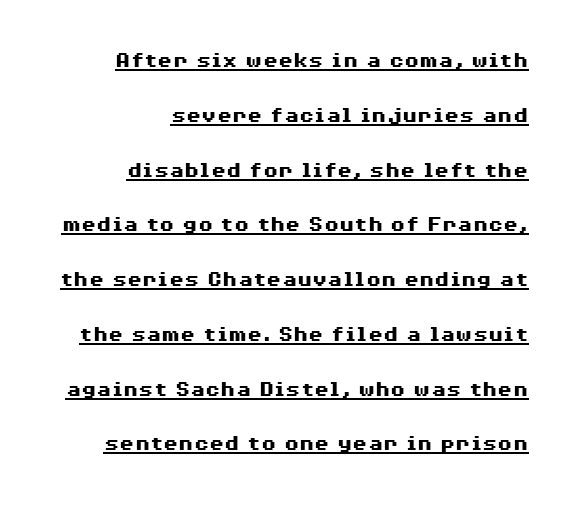
Q: Is the text bold? A: Yes.
Q: Is the text italic (slanted)? A: No, it is upright.
Q: Is the text underlined? A: Yes.
Q: How is the paragraph aligned? A: Right-aligned.
Q: Is the spacing between letters normal or unusually wide? A: Normal.
Q: Is the spacing between lines tight, normal or loose? A: Loose.
